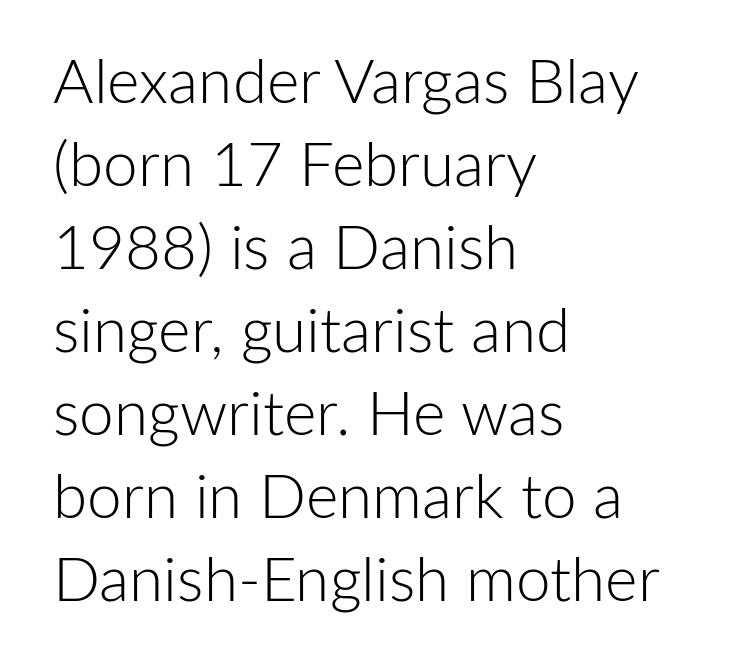
Q: Is the text bold? A: No.
Q: Is the text italic (slanted)? A: No, it is upright.
Q: Is the typeface a serif or a sans-serif typeface? A: Sans-serif.
Q: Is the text underlined? A: No.
Q: How is the paragraph aligned? A: Left-aligned.
Q: Is the spacing between letters normal or unusually wide? A: Normal.
Q: Is the spacing between lines tight, normal or loose? A: Normal.
Q: Width (condensed, normal, or wide)? A: Normal.
Q: Stroke contrast? A: Low.
Q: x-height? A: Medium.
Q: Monospaced? A: No.
